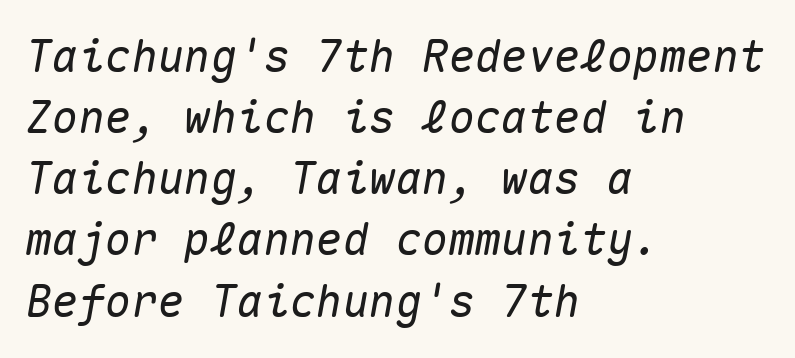
Q: Is the text italic (slanted)? A: Yes, it leans right by about 10 degrees.
Q: Is the text underlined? A: No.
Q: How is the paragraph aligned? A: Left-aligned.
Q: Is the spacing between letters normal or unusually wide? A: Normal.
Q: Is the spacing between lines tight, normal or loose? A: Normal.
Q: Width (condensed, normal, or wide)? A: Normal.
Q: Stroke contrast? A: Medium.
Q: x-height? A: Medium.
Q: Monospaced? A: Yes.
